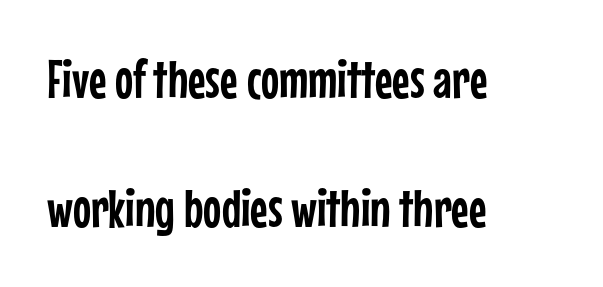
{"serif": "no", "italic": "no", "width": "condensed", "stroke_contrast": "low", "x_height": "medium", "monospaced": "no", "underline": "no", "align": "left", "line_spacing": "loose", "line_spacing_ratio": 2.39, "letter_spacing": "normal", "letter_spacing_em": 0.0, "glyph_px": 54}
